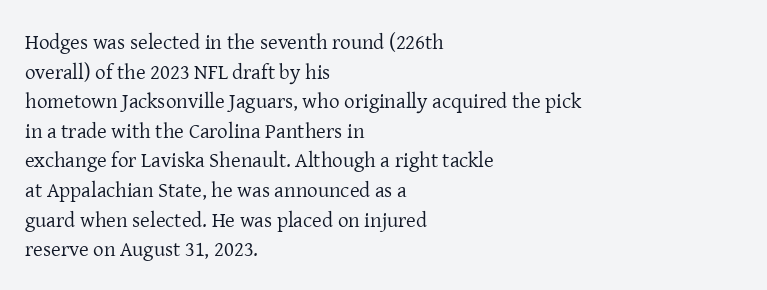
Q: Is the text bold? A: No.
Q: Is the text italic (slanted)? A: No, it is upright.
Q: Is the text underlined? A: No.
Q: How is the paragraph aligned? A: Left-aligned.
Q: Is the spacing between letters normal or unusually wide? A: Normal.
Q: Is the spacing between lines tight, normal or loose? A: Normal.
